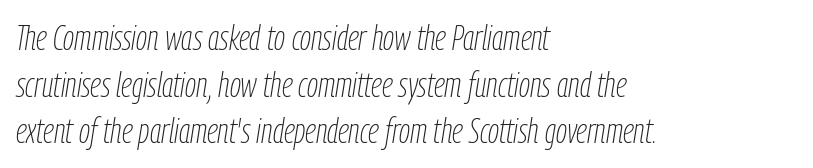
Q: Is the text bold? A: No.
Q: Is the text italic (slanted)? A: Yes, it leans right by about 9 degrees.
Q: Is the text underlined? A: No.
Q: How is the paragraph aligned? A: Left-aligned.
Q: Is the spacing between letters normal or unusually wide? A: Normal.
Q: Is the spacing between lines tight, normal or loose? A: Normal.
Q: Width (condensed, normal, or wide)? A: Condensed.
Q: Stroke contrast? A: Low.
Q: x-height? A: Medium.
Q: Monospaced? A: No.
